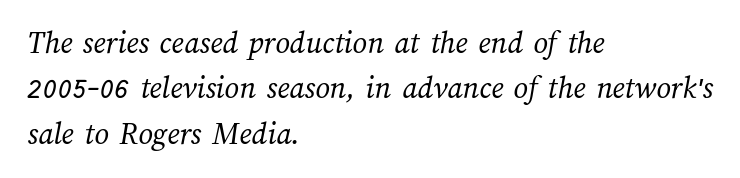
The image shows 32 px regular-weight type; set left-aligned, normal line spacing (1.42x), normal letter spacing, not underlined; medium stroke contrast and a medium x-height.
